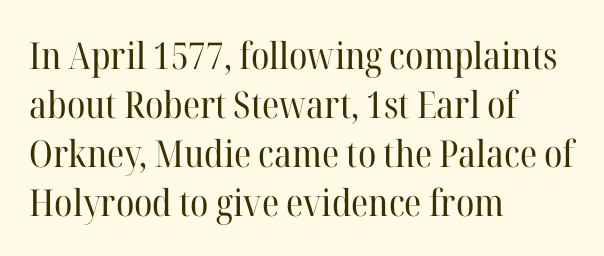
Q: Is the text bold? A: No.
Q: Is the text italic (slanted)? A: No, it is upright.
Q: Is the typeface a serif or a sans-serif typeface? A: Serif.
Q: Is the text underlined? A: No.
Q: How is the paragraph aligned? A: Left-aligned.
Q: Is the spacing between letters normal or unusually wide? A: Normal.
Q: Is the spacing between lines tight, normal or loose? A: Normal.
Q: Width (condensed, normal, or wide)? A: Normal.
Q: Stroke contrast? A: High.
Q: x-height? A: Medium.
Q: Monospaced? A: No.
